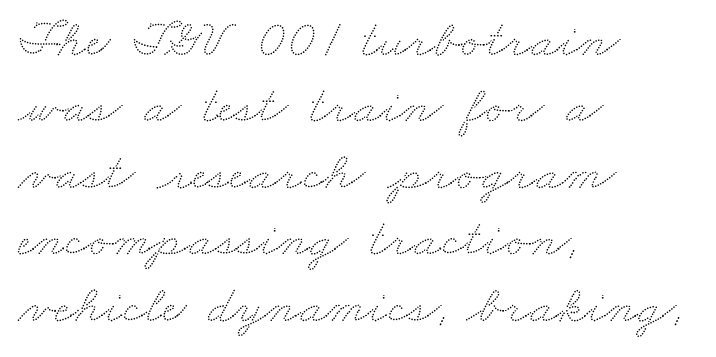
The lines are quadded left. The face used here is rendered with its standard letterfit. The face used here is proportionally spaced, like ordinary book or web type. The passage shown is not underscored anywhere.
